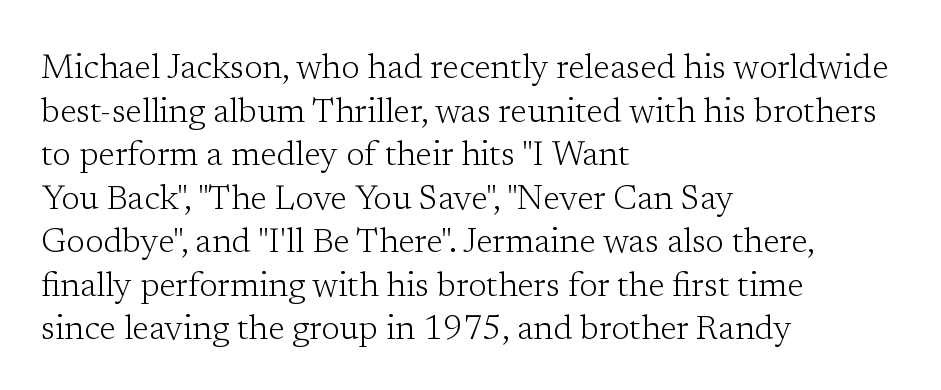
Q: Is the text bold? A: No.
Q: Is the text italic (slanted)? A: No, it is upright.
Q: Is the typeface a serif or a sans-serif typeface? A: Serif.
Q: Is the text underlined? A: No.
Q: How is the paragraph aligned? A: Left-aligned.
Q: Is the spacing between letters normal or unusually wide? A: Normal.
Q: Is the spacing between lines tight, normal or loose? A: Normal.
Q: Width (condensed, normal, or wide)? A: Normal.
Q: Stroke contrast? A: Low.
Q: x-height? A: Medium.
Q: Monospaced? A: No.
